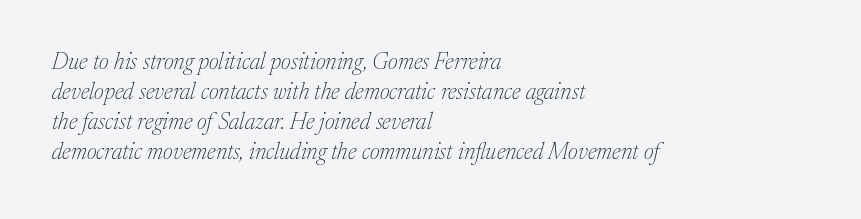
{"italic": "yes", "lean": "right", "slant_degrees": 17, "bold": "no", "underline": "no", "align": "left", "line_spacing": "normal", "line_spacing_ratio": 1.31, "letter_spacing": "normal", "letter_spacing_em": 0.0, "glyph_px": 23}
